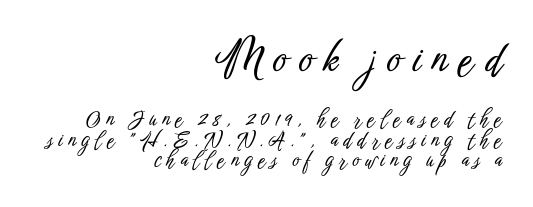
Q: Is the text italic (slanted)? A: Yes.
Q: Is the typeface a serif or a sans-serif typeface? A: Sans-serif.
Q: Is the text underlined? A: No.
Q: How is the paragraph aligned? A: Right-aligned.
Q: Is the spacing between letters normal or unusually wide? A: Unusually wide.
Q: Is the spacing between lines tight, normal or loose? A: Tight.
Q: Which block of text is set in a larger size, the first (top) or the second (bottom)? A: The first (top) one.
Q: Width (condensed, normal, or wide)? A: Condensed.
Q: Stroke contrast? A: Low.
Q: x-height? A: Medium.
Q: Monospaced? A: No.
